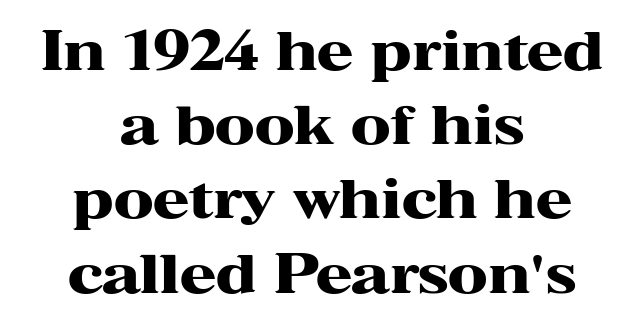
Each new line begins a customary step beneath the previous one. Letters rest on an invisible, unmarked baseline. The rag falls on both sides of this text block equally. The designer went with a serif here, giving each stem small feet.
